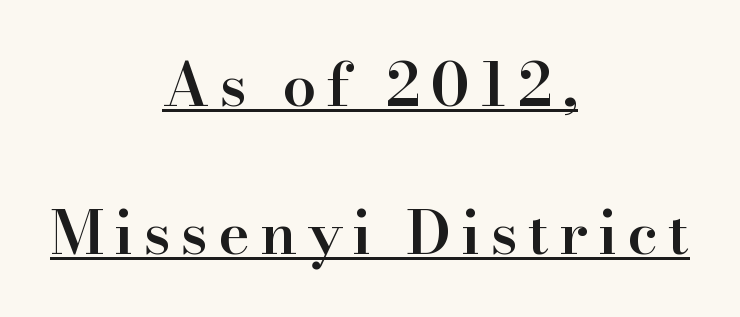
{"serif": "yes", "italic": "no", "bold": "semi", "weight": "semibold", "width": "normal", "stroke_contrast": "high", "x_height": "small", "monospaced": "no", "underline": "yes", "align": "center", "line_spacing": "loose", "line_spacing_ratio": 2.47, "glyph_px": 60}
